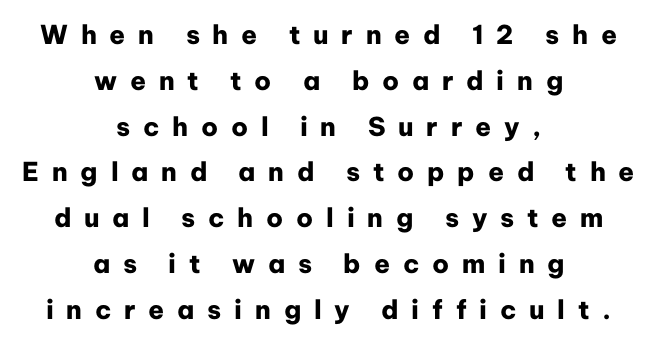
Q: Is the text bold? A: Yes.
Q: Is the text italic (slanted)? A: No, it is upright.
Q: Is the text underlined? A: No.
Q: How is the paragraph aligned? A: Centered.
Q: Is the spacing between letters normal or unusually wide? A: Unusually wide.
